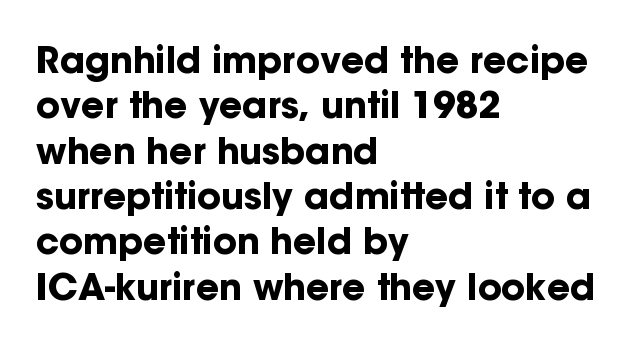
{"serif": "no", "italic": "no", "bold": "yes", "weight": "bold", "width": "normal", "stroke_contrast": "low", "x_height": "medium", "monospaced": "no", "underline": "no", "align": "left", "line_spacing": "normal", "line_spacing_ratio": 1.26, "letter_spacing": "normal", "letter_spacing_em": 0.0, "glyph_px": 36}
